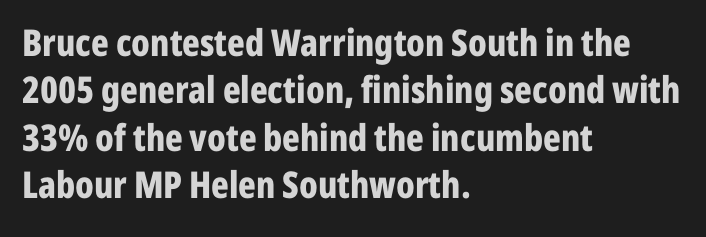
The paragraph has a hard left edge and a soft right edge. Here the designer chose a conventional face with non-uniform glyph widths. The passage shown has conventional tracking throughout. Each new line begins a customary step beneath the previous one.
